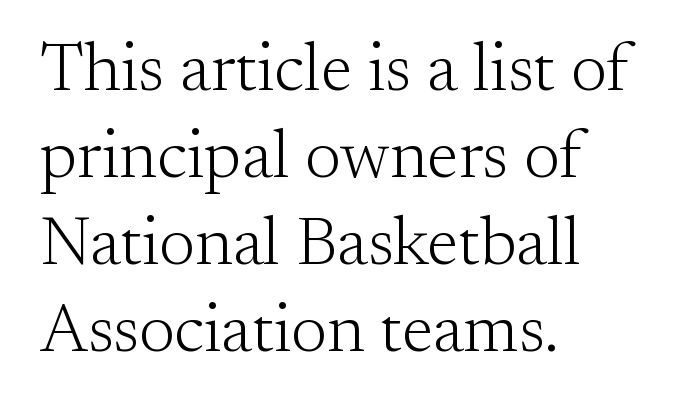
Q: Is the text bold? A: No.
Q: Is the text italic (slanted)? A: No, it is upright.
Q: Is the typeface a serif or a sans-serif typeface? A: Serif.
Q: Is the text underlined? A: No.
Q: How is the paragraph aligned? A: Left-aligned.
Q: Is the spacing between letters normal or unusually wide? A: Normal.
Q: Is the spacing between lines tight, normal or loose? A: Normal.
Q: Width (condensed, normal, or wide)? A: Normal.
Q: Stroke contrast? A: Medium.
Q: x-height? A: Small.
Q: Monospaced? A: No.
